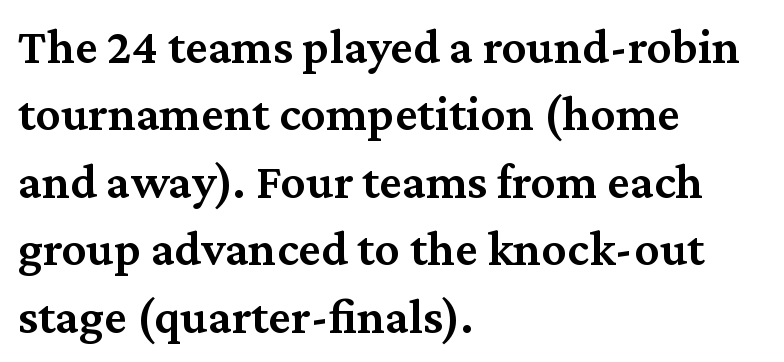
Q: Is the text bold? A: Semi-bold.
Q: Is the text italic (slanted)? A: No, it is upright.
Q: Is the typeface a serif or a sans-serif typeface? A: Serif.
Q: Is the text underlined? A: No.
Q: How is the paragraph aligned? A: Left-aligned.
Q: Is the spacing between letters normal or unusually wide? A: Normal.
Q: Is the spacing between lines tight, normal or loose? A: Normal.
Q: Width (condensed, normal, or wide)? A: Normal.
Q: Stroke contrast? A: Medium.
Q: x-height? A: Medium.
Q: Monospaced? A: No.
